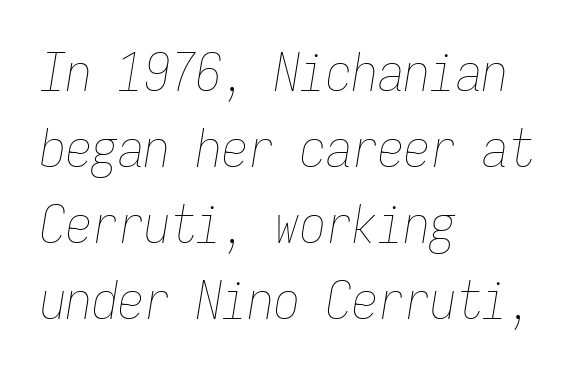
{"italic": "yes", "lean": "right", "slant_degrees": 9, "bold": "no", "weight": "thin", "width": "condensed", "stroke_contrast": "low", "x_height": "medium", "monospaced": "yes", "underline": "no", "align": "left", "line_spacing": "normal", "line_spacing_ratio": 1.46, "letter_spacing": "normal", "letter_spacing_em": 0.0, "glyph_px": 52}
